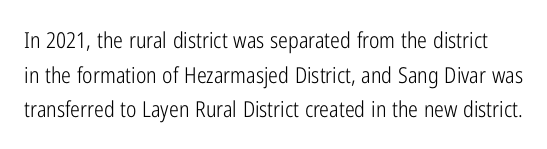
The image shows 22 px text type, upright; set normal line spacing (1.57x), normal letter spacing, not underlined.
